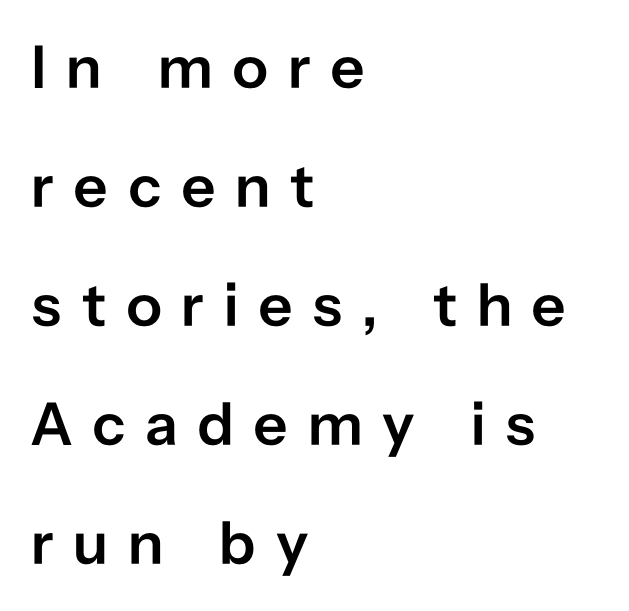
The image shows 61 px semibold sans-serif type, upright; set left-aligned, loose line spacing (1.95x), unusually wide letter spacing (+0.32 em), not underlined; low stroke contrast and a medium x-height.
